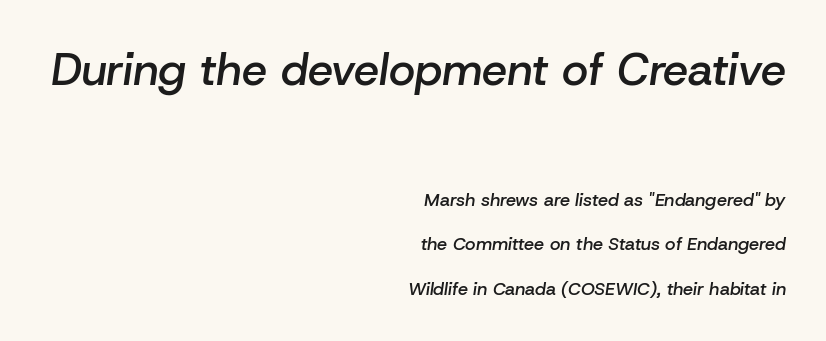
{"italic": "yes", "lean": "right", "slant_degrees": 8, "bold": "semi", "weight": "semibold", "width": "normal", "stroke_contrast": "low", "x_height": "medium", "monospaced": "no", "underline": "no", "align": "right", "line_spacing": "loose", "line_spacing_ratio": 2.48, "letter_spacing": "normal", "letter_spacing_em": 0.0, "larger_block": "first", "size_ratio": 2.5, "glyph_px": 45}
